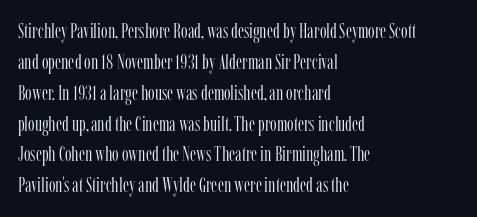
If you drew a line through each stem, it would be perfectly vertical. Leftover space on each line is placed entirely after the last word. The vertical gap from one line to the next is medium. The specimen omits any rule beneath the text block's lines.
